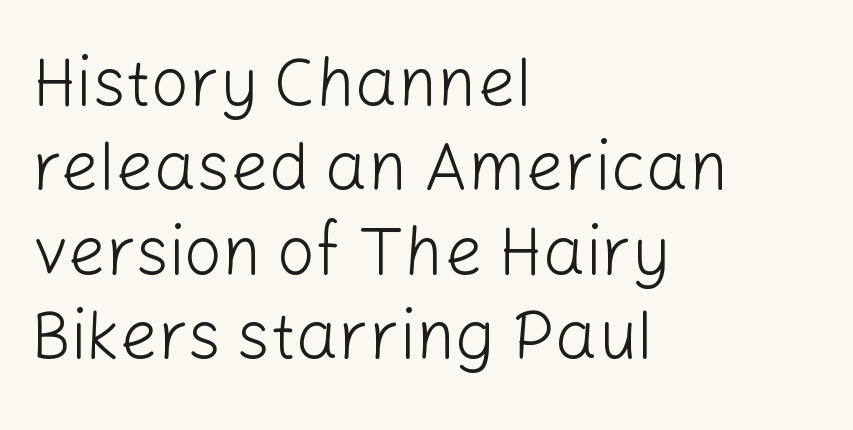
{"serif": "no", "italic": "no", "bold": "no", "weight": "light", "width": "normal", "stroke_contrast": "low", "x_height": "medium", "monospaced": "no", "underline": "no", "align": "left", "line_spacing": "normal", "line_spacing_ratio": 1.26, "letter_spacing": "normal", "letter_spacing_em": 0.0, "glyph_px": 67}
